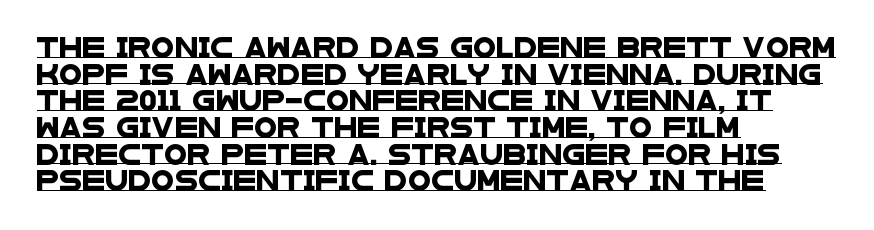
Q: Is the text underlined? A: Yes.
Q: How is the paragraph aligned? A: Left-aligned.
Q: Is the spacing between letters normal or unusually wide? A: Normal.
Q: Is the spacing between lines tight, normal or loose? A: Normal.
